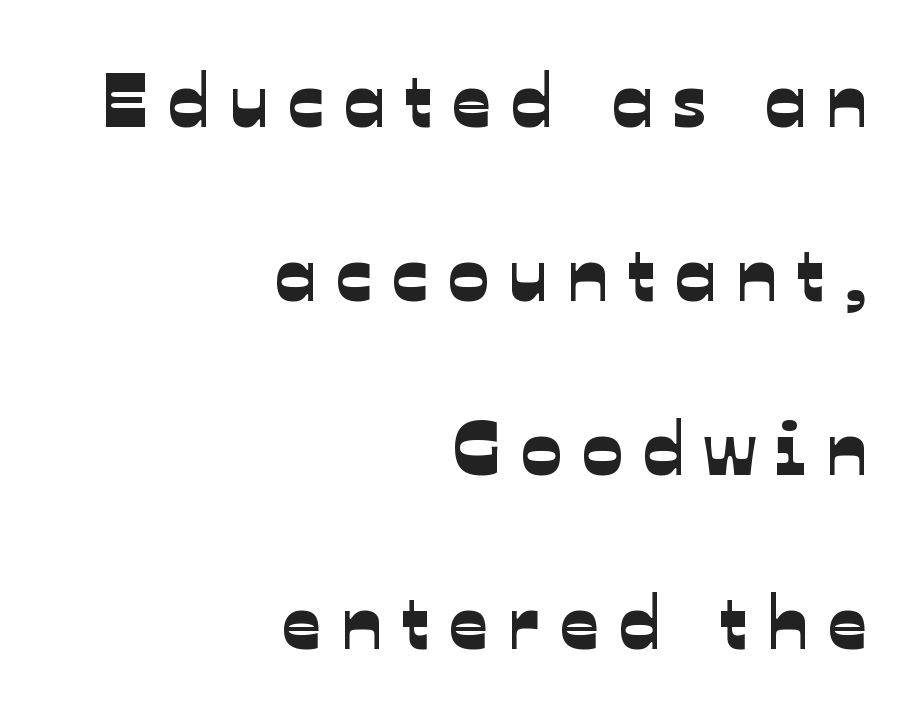
The image shows 76 px sans-serif type; set right-aligned, loose line spacing (2.29x), unusually wide letter spacing (+0.26 em), not underlined; low stroke contrast and a medium x-height.
